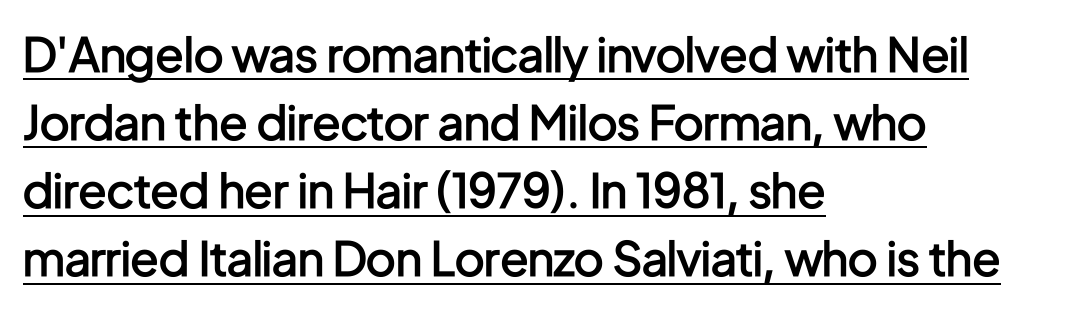
Heft: intermediate — a semibold. Nothing sits at the stroke ends, so this counts as sans-serif. This is underlined copy, the kind a proofreader might mark for attention. Compared with typical paragraphs, the rows here are spaced about the same.
